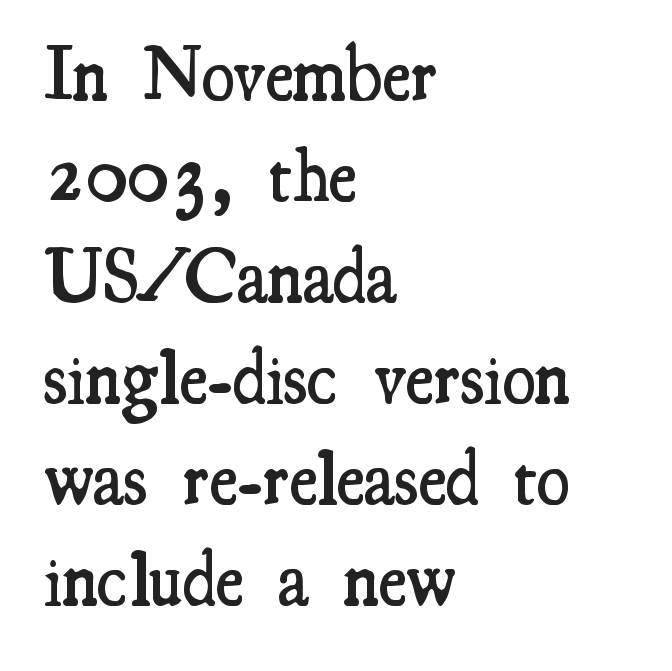
{"serif": "yes", "italic": "no", "bold": "semi", "weight": "semibold", "width": "condensed", "stroke_contrast": "medium", "x_height": "small", "monospaced": "no", "underline": "no", "align": "left", "line_spacing": "normal", "line_spacing_ratio": 1.33, "letter_spacing": "normal", "letter_spacing_em": 0.0, "glyph_px": 76}
